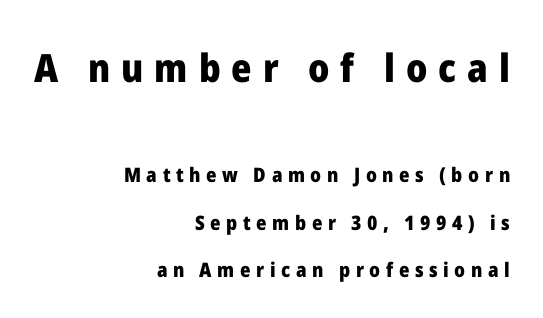
{"serif": "no", "italic": "no", "bold": "yes", "weight": "heavy", "width": "normal", "stroke_contrast": "low", "x_height": "medium", "monospaced": "no", "underline": "no", "align": "right", "line_spacing": "loose", "line_spacing_ratio": 2.38, "letter_spacing": "wide", "letter_spacing_em": 0.28, "larger_block": "first", "size_ratio": 1.95, "glyph_px": 39}
